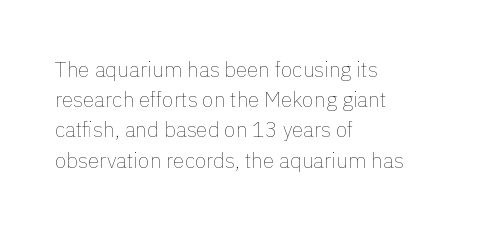
{"italic": "no", "bold": "no", "underline": "no", "align": "left", "line_spacing": "normal", "line_spacing_ratio": 1.44, "letter_spacing": "normal", "letter_spacing_em": 0.0, "glyph_px": 21}
